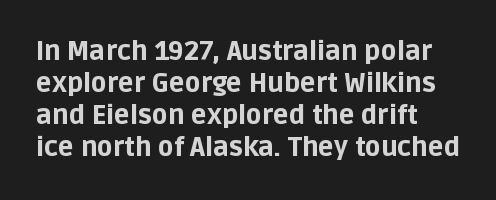
Alignment: flush left. A clean baseline with only descenders dipping below it. Vertical strokes here are truly vertical. Every letter is thick-stroked: bold, no question. A typesetter would call this zero additional tracking.
